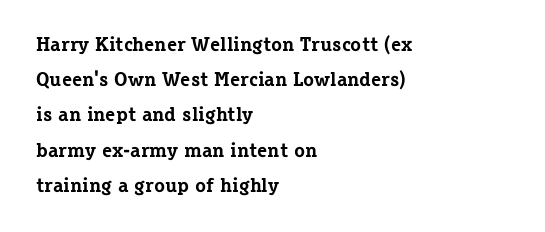
{"italic": "no", "bold": "yes", "underline": "no", "align": "left", "line_spacing_ratio": 1.76, "letter_spacing": "normal", "letter_spacing_em": 0.0, "glyph_px": 20}
